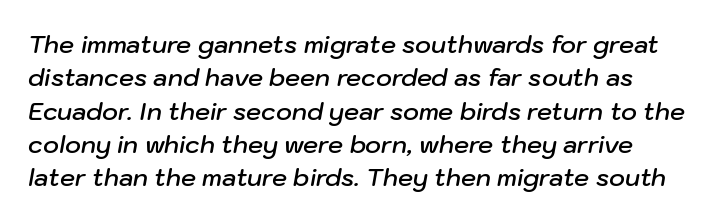
Default kerning and tracking; the words read as compact shapes. The space directly below the letters is spotless. Weight: semibold (demi). What's the leading like? Ordinary, nothing unusual. When letters slant like this, we call the style italic.
